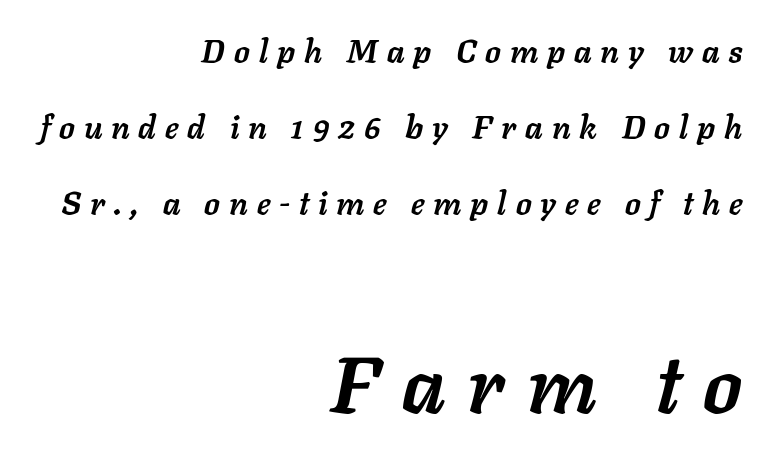
{"italic": "yes", "lean": "right", "slant_degrees": 11, "bold": "yes", "weight": "semibold", "width": "normal", "stroke_contrast": "low", "x_height": "medium", "monospaced": "no", "underline": "no", "align": "right", "line_spacing": "loose", "line_spacing_ratio": 2.38, "letter_spacing": "wide", "letter_spacing_em": 0.28, "larger_block": "second", "size_ratio": 2.47, "glyph_px": 79}
